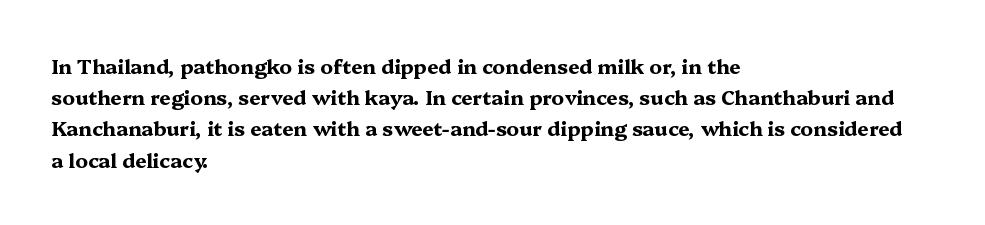
{"italic": "no", "bold": "yes", "underline": "no", "align": "left", "line_spacing": "normal", "line_spacing_ratio": 1.56, "letter_spacing": "normal", "letter_spacing_em": 0.0, "glyph_px": 20}
